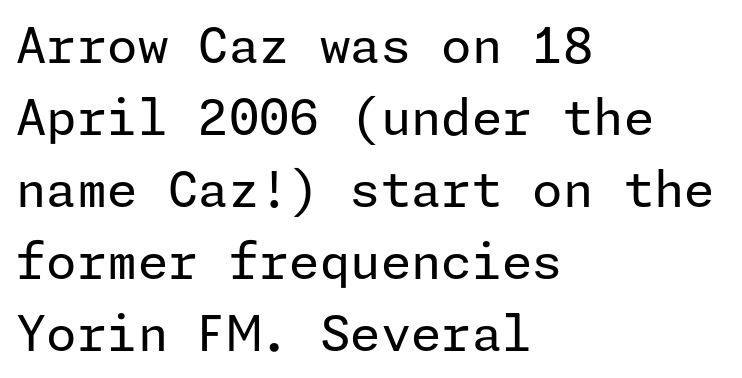
Q: Is the text bold? A: No.
Q: Is the text italic (slanted)? A: No, it is upright.
Q: Is the typeface a serif or a sans-serif typeface? A: Sans-serif.
Q: Is the text underlined? A: No.
Q: How is the paragraph aligned? A: Left-aligned.
Q: Is the spacing between letters normal or unusually wide? A: Normal.
Q: Is the spacing between lines tight, normal or loose? A: Normal.
Q: Width (condensed, normal, or wide)? A: Normal.
Q: Stroke contrast? A: Low.
Q: x-height? A: Medium.
